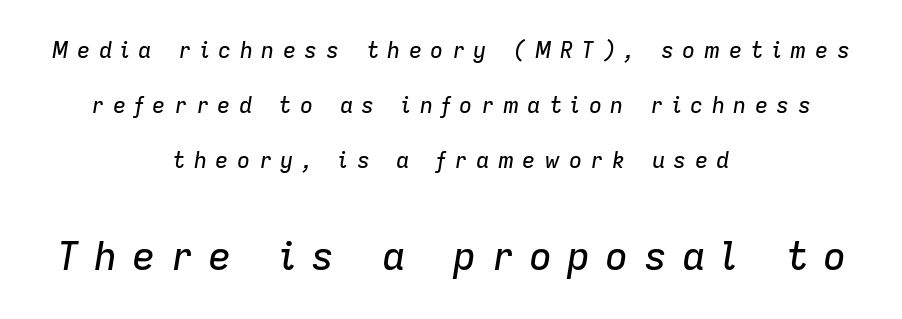
The passage shown is typed in a proportional face where columns would drift. The rendering uses a large line-height, opening up the rows. This sample uses expanded letter spacing, leaving extra air between glyphs. Has an underline been added? It has not. Italic? Definitely — the glyphs are oblique. Which of the two is more prominent by size? The second, at the bottom.
